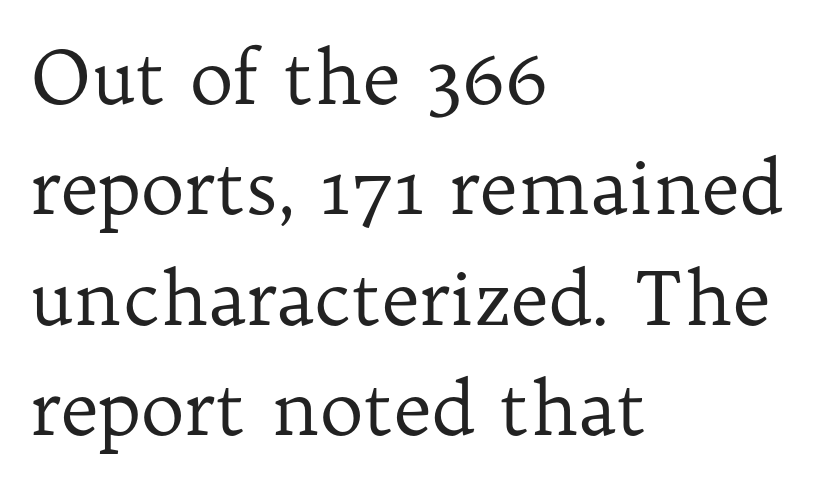
The line-height multiplier appears to be the usual default. Old-style or modern, the face here clearly has serifs. This sample has the flowing, uneven cadence of proportional lettering. The horizontal fit of the characters is conventional and even.
